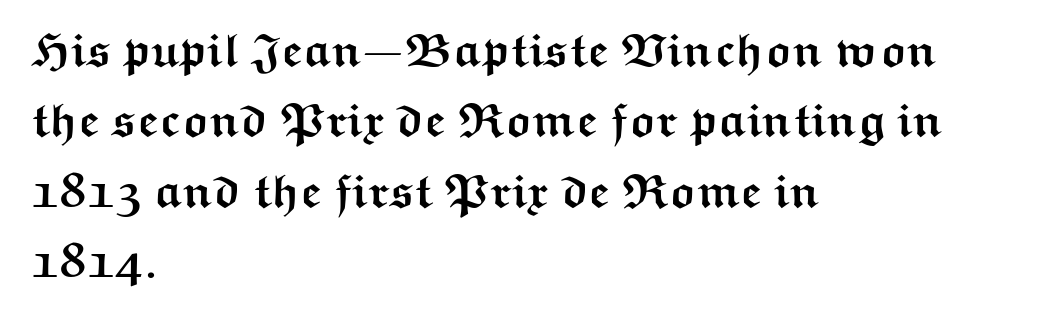
The image shows 47 px semibold, wide sans-serif type, upright; set left-aligned, normal line spacing (1.5x), normal letter spacing, not underlined; medium stroke contrast and a medium x-height.
